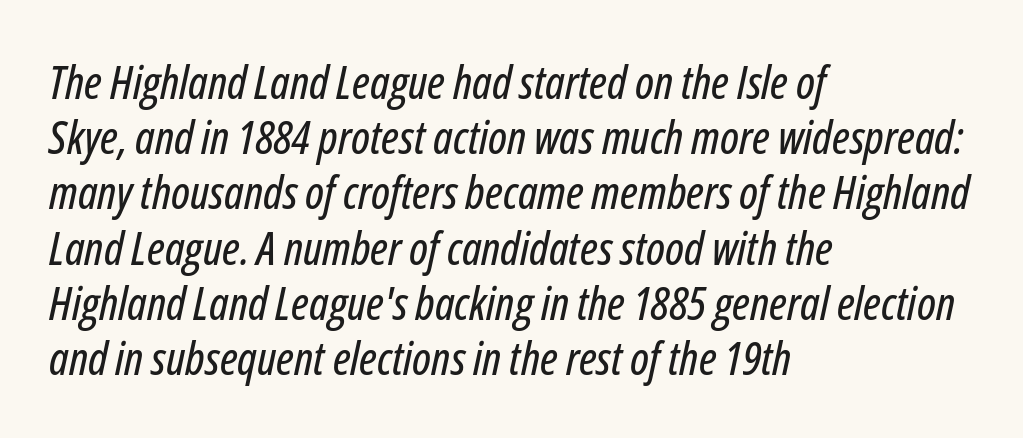
The face used here is rendered with its standard letterfit. Line starts are locked; line ends wander. In terms of posture, this sample is oblique. Letters rest on an invisible, unmarked baseline. These lines are rendered in a variable-pitch font.
